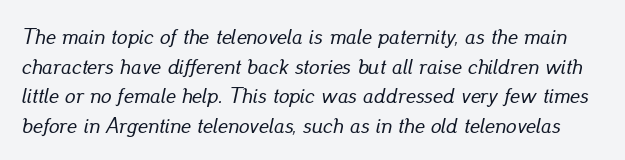
The passage shown leans; its letterforms are oblique. One glance says typical: line gaps are just what's usual. Each row of text sits above clean, open space. Tracking value appears to be zero — textbook default spacing.
